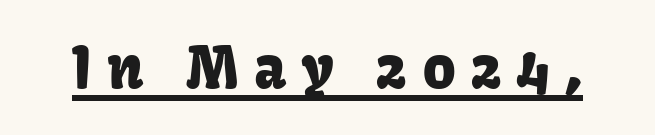
Q: Is the text italic (slanted)? A: No, it is upright.
Q: Is the typeface a serif or a sans-serif typeface? A: Sans-serif.
Q: Is the text underlined? A: Yes.
Q: Is the spacing between letters normal or unusually wide? A: Unusually wide.
Q: Width (condensed, normal, or wide)? A: Normal.
Q: Stroke contrast? A: Low.
Q: x-height? A: Medium.
Q: Monospaced? A: No.
